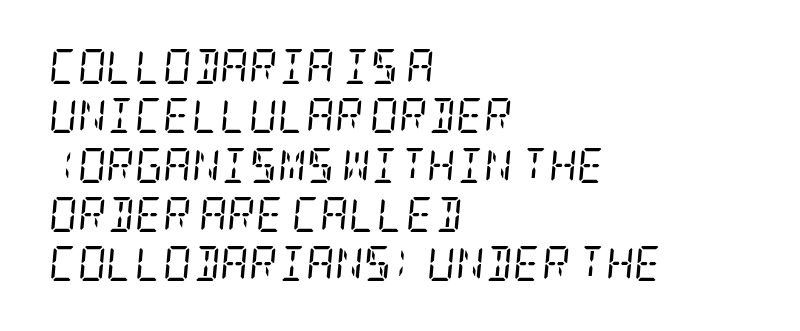
The leading is moderate, giving the passage an even texture. Descenders hang freely into open space. Is the stroke heavy? The answer is a plain regular-or-lighter. The passage shown is typeset with a serif family. The compositor pushed each line to the left boundary.
